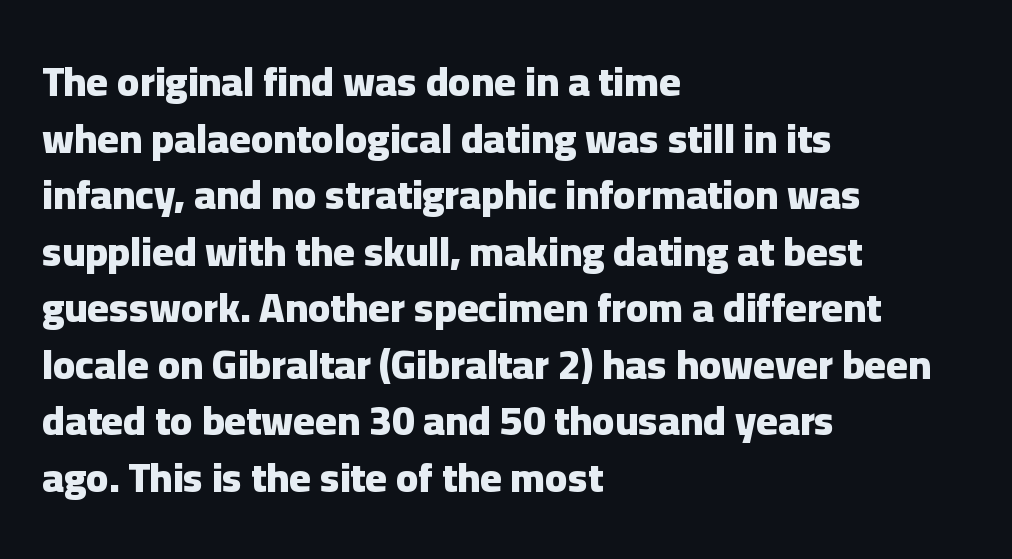
Q: Is the text bold? A: Yes.
Q: Is the text italic (slanted)? A: No, it is upright.
Q: Is the typeface a serif or a sans-serif typeface? A: Sans-serif.
Q: Is the text underlined? A: No.
Q: How is the paragraph aligned? A: Left-aligned.
Q: Is the spacing between letters normal or unusually wide? A: Normal.
Q: Is the spacing between lines tight, normal or loose? A: Normal.
Q: Width (condensed, normal, or wide)? A: Normal.
Q: Stroke contrast? A: Low.
Q: x-height? A: Medium.
Q: Monospaced? A: No.
